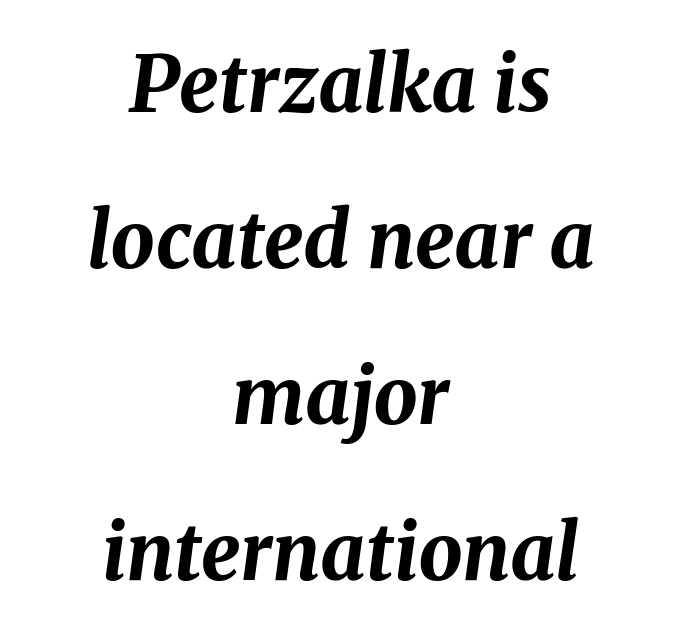
The image shows 78 px bold type, italic (leaning right); set centered, loose line spacing (2.0x), normal letter spacing, not underlined; medium stroke contrast and a medium x-height.
